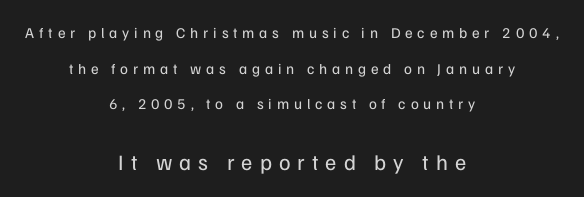
When letters stand straight like this, we call the style roman or upright. How would I describe the line gaps? Wide and relaxed. Reading top to bottom, the characters get bigger at the block break. Tracking value appears strongly positive — letters spread wide.
